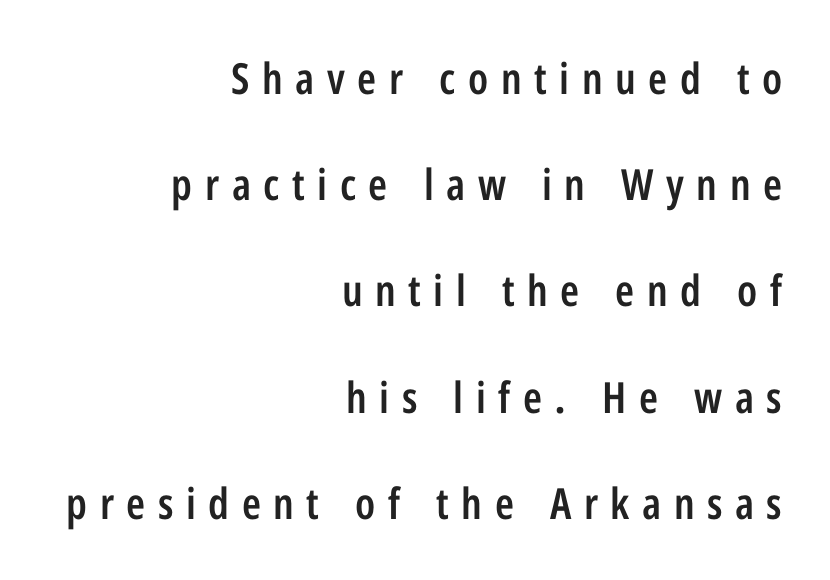
{"serif": "no", "italic": "no", "bold": "semi", "weight": "semibold", "width": "condensed", "stroke_contrast": "low", "x_height": "medium", "monospaced": "no", "underline": "no", "align": "right", "line_spacing": "loose", "line_spacing_ratio": 2.47, "letter_spacing": "wide", "letter_spacing_em": 0.29, "glyph_px": 43}
